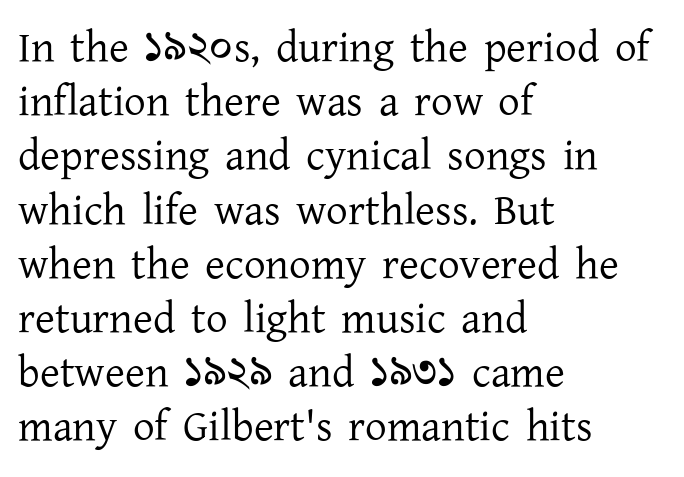
The image shows 43 px regular-weight serif type, upright; set left-aligned, normal line spacing (1.26x), normal letter spacing, not underlined; low stroke contrast and a medium x-height.
